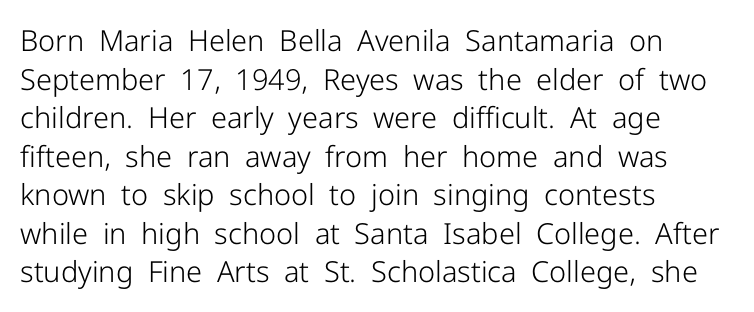
Q: Is the text bold? A: No.
Q: Is the text italic (slanted)? A: No, it is upright.
Q: Is the typeface a serif or a sans-serif typeface? A: Sans-serif.
Q: Is the text underlined? A: No.
Q: How is the paragraph aligned? A: Left-aligned.
Q: Is the spacing between letters normal or unusually wide? A: Normal.
Q: Is the spacing between lines tight, normal or loose? A: Normal.
Q: Width (condensed, normal, or wide)? A: Normal.
Q: Stroke contrast? A: Low.
Q: x-height? A: Medium.
Q: Monospaced? A: No.
